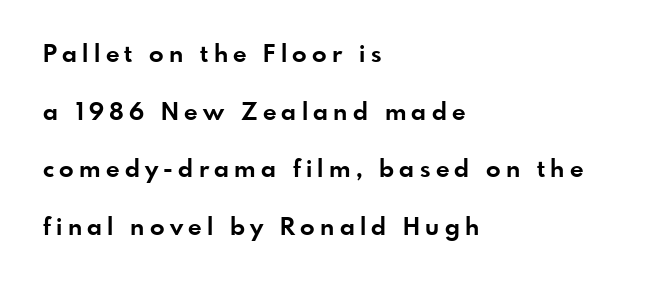
Q: Is the text bold? A: Yes.
Q: Is the text italic (slanted)? A: No, it is upright.
Q: Is the text underlined? A: No.
Q: How is the paragraph aligned? A: Left-aligned.
Q: Is the spacing between letters normal or unusually wide? A: Unusually wide.
Q: Is the spacing between lines tight, normal or loose? A: Loose.
